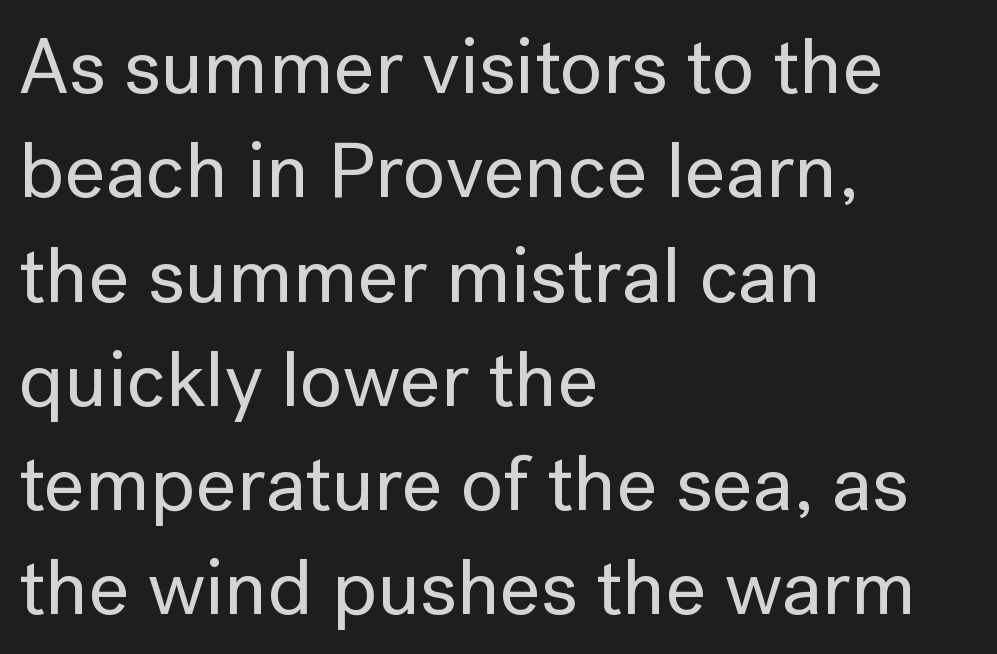
Normally led — the rows are evenly, conventionally spaced. A typesetter would call this proportional, since set widths differ per character. The rag falls on the right side of this text block. Posture: vertical. The tracking reads as untouched default to a designer's eye. Does the type have serifs? No, each stem ends abruptly.
